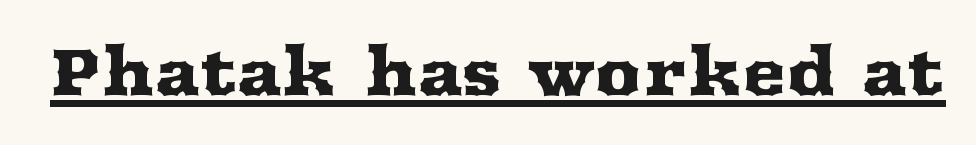
Q: Is the text italic (slanted)? A: No, it is upright.
Q: Is the typeface a serif or a sans-serif typeface? A: Serif.
Q: Is the text underlined? A: Yes.
Q: Is the spacing between letters normal or unusually wide? A: Normal.
Q: Width (condensed, normal, or wide)? A: Wide.
Q: Stroke contrast? A: Medium.
Q: x-height? A: Medium.
Q: Monospaced? A: No.
